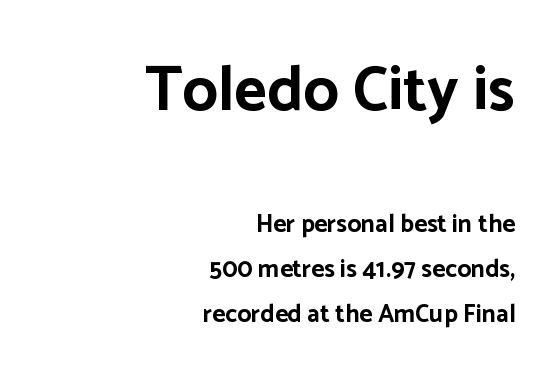
The image shows 63 px bold sans-serif type, upright; set right-aligned, line spacing 1.8x, normal letter spacing, not underlined; the first (top) block is 2.52x larger; low stroke contrast and a medium x-height.
